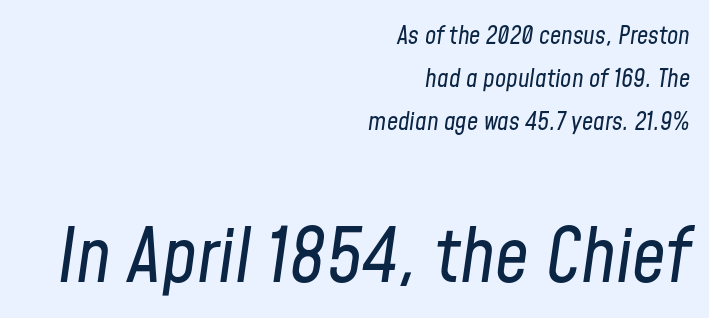
Q: Is the text bold? A: No.
Q: Is the text italic (slanted)? A: Yes, it leans right by about 8 degrees.
Q: Is the text underlined? A: No.
Q: How is the paragraph aligned? A: Right-aligned.
Q: Is the spacing between letters normal or unusually wide? A: Normal.
Q: Which block of text is set in a larger size, the first (top) or the second (bottom)? A: The second (bottom) one.
Q: Width (condensed, normal, or wide)? A: Condensed.
Q: Stroke contrast? A: Low.
Q: x-height? A: Medium.
Q: Monospaced? A: No.
